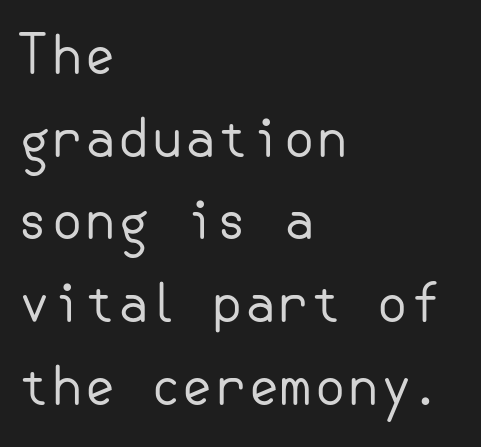
The image shows 53 px regular-weight sans-serif type, upright; set left-aligned, normal line spacing (1.56x), normal letter spacing, not underlined; low stroke contrast and a small x-height.
